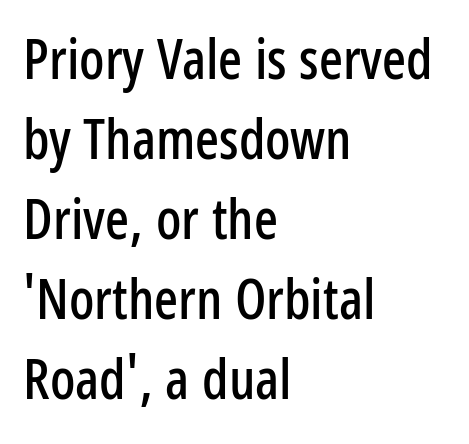
The image shows 56 px condensed sans-serif type, upright; set left-aligned, normal line spacing (1.43x), normal letter spacing, not underlined; low stroke contrast and a medium x-height.
